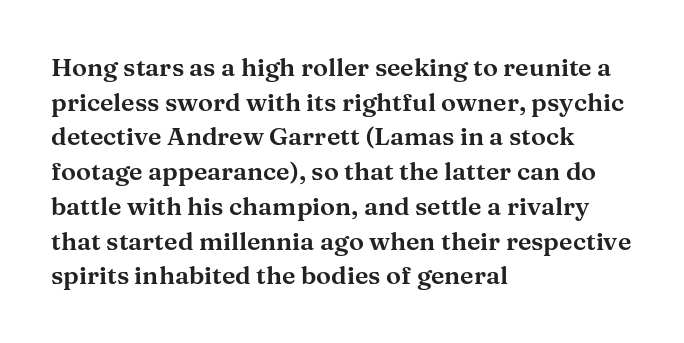
Q: Is the text italic (slanted)? A: No, it is upright.
Q: Is the text underlined? A: No.
Q: How is the paragraph aligned? A: Left-aligned.
Q: Is the spacing between letters normal or unusually wide? A: Normal.
Q: Is the spacing between lines tight, normal or loose? A: Normal.
